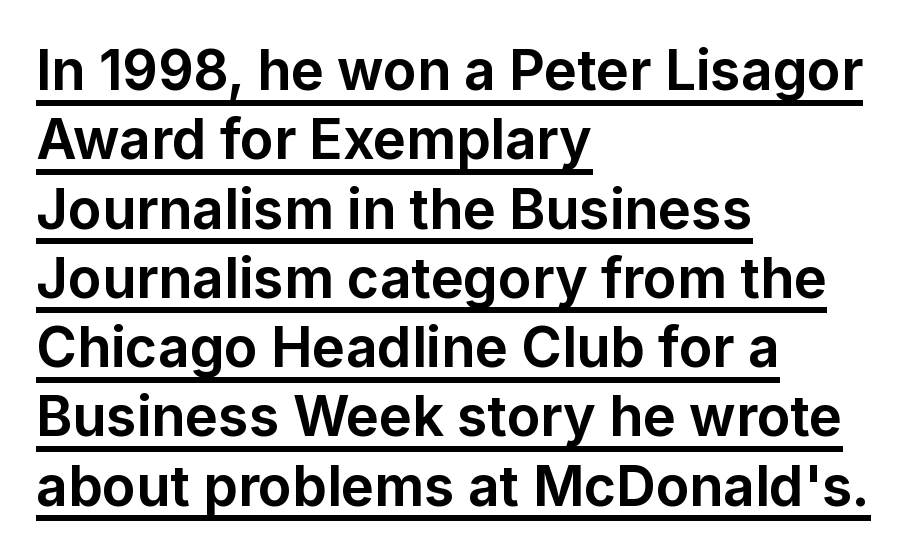
The image shows 55 px bold sans-serif type, upright; set left-aligned, normal line spacing (1.26x), normal letter spacing, underlined; low stroke contrast and a medium x-height.
